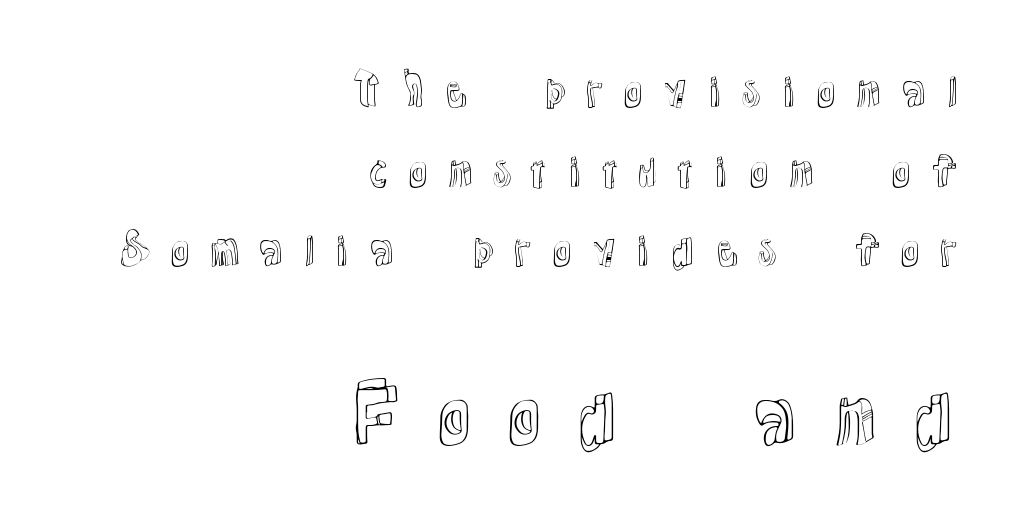
{"italic": "no", "width": "normal", "x_height": "medium", "monospaced": "no", "underline": "no", "align": "right", "line_spacing_ratio": 1.85, "letter_spacing": "wide", "letter_spacing_em": 0.33, "larger_block": "second", "size_ratio": 1.74, "glyph_px": 75}
